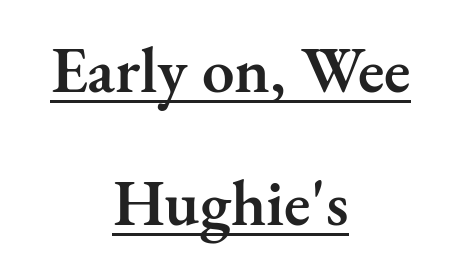
Characters follow at the spacing the type designer built in. A typesetter would label this face a serif. The glyphs are accompanied by a horizontal stroke just below them. The font's upright variant was chosen for this text.
